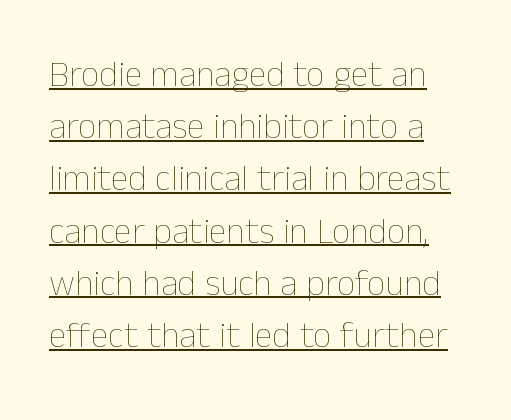
The image shows 36 px thin type, upright; set normal line spacing (1.45x), normal letter spacing, underlined; low stroke contrast and a medium x-height.
